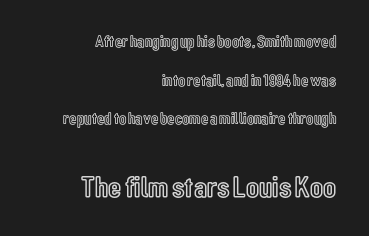
In terms of leading, this rendering errs on the spacious side. You could not count columns in this text — the font is proportionally spaced. Here the second block reads like a headline and the first like body copy. Typeset ragged left — the right edge is the straight one. Rendered with straight, roman letterforms.
